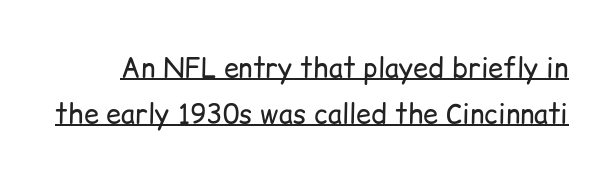
These glyphs show unthickened strokes, regular width or finer. Characters follow at the spacing the type designer built in. You can tell it's not italic because the verticals are truly vertical. These characters rest on top of a visible drawn line.
